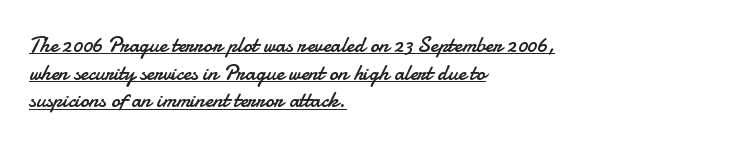
Notice how the passage keeps a crisp vertical edge on the left only. Students, observe the line beneath the letters — that is underlining. In terms of leading, this rendering sits right in the middle. Stroke mass is kept to a normal reading level or below.
